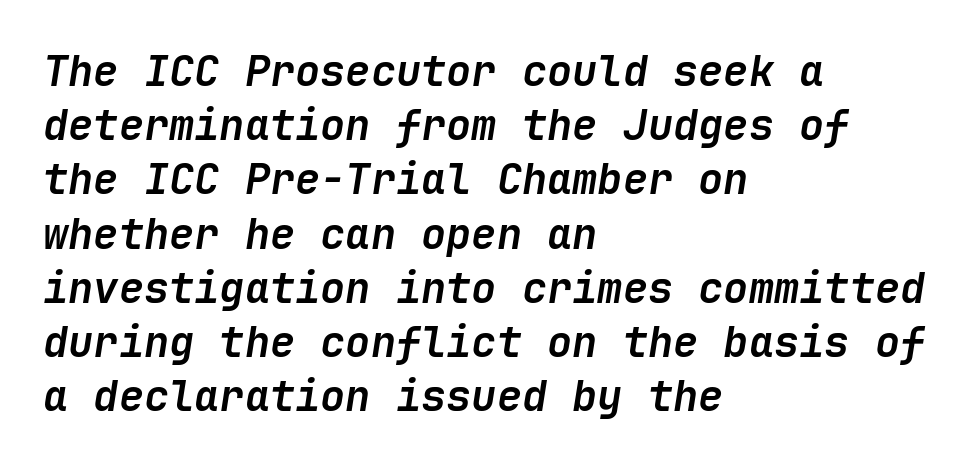
The image shows 42 px semibold type, italic (leaning right); set left-aligned, normal line spacing (1.29x), normal letter spacing, not underlined; low stroke contrast and a medium x-height.
